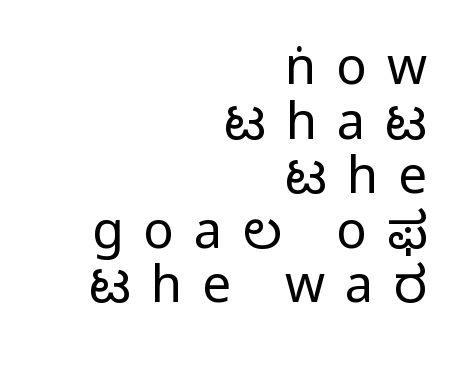
{"serif": "no", "italic": "no", "bold": "no", "weight": "light", "width": "normal", "stroke_contrast": "low", "x_height": "medium", "monospaced": "no", "underline": "no", "align": "right", "line_spacing": "tight", "line_spacing_ratio": 1.07, "letter_spacing": "wide", "letter_spacing_em": 0.39, "glyph_px": 51}
